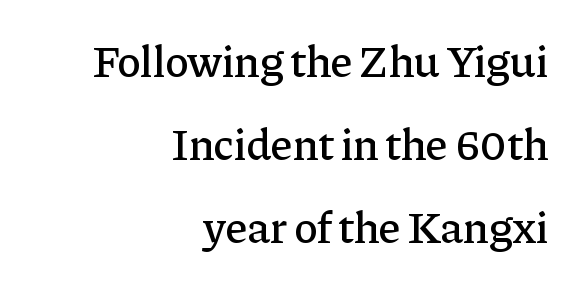
The image shows 45 px serif type, upright; set right-aligned, line spacing 1.85x, normal letter spacing, not underlined; low stroke contrast and a medium x-height.
